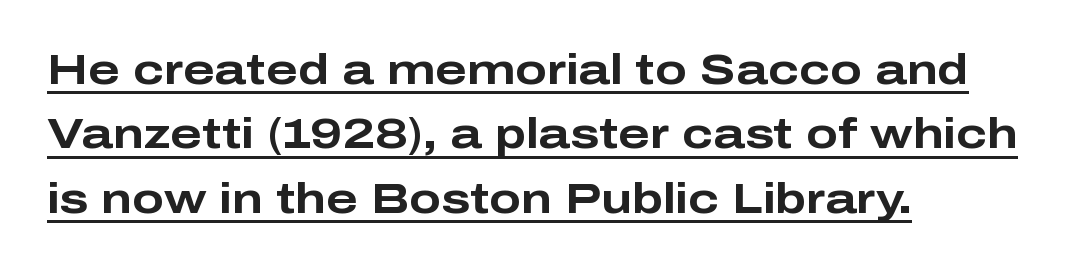
Q: Is the text bold? A: Yes.
Q: Is the text italic (slanted)? A: No, it is upright.
Q: Is the typeface a serif or a sans-serif typeface? A: Sans-serif.
Q: Is the text underlined? A: Yes.
Q: How is the paragraph aligned? A: Left-aligned.
Q: Is the spacing between letters normal or unusually wide? A: Normal.
Q: Is the spacing between lines tight, normal or loose? A: Normal.
Q: Width (condensed, normal, or wide)? A: Wide.
Q: Stroke contrast? A: Low.
Q: x-height? A: Medium.
Q: Monospaced? A: No.
